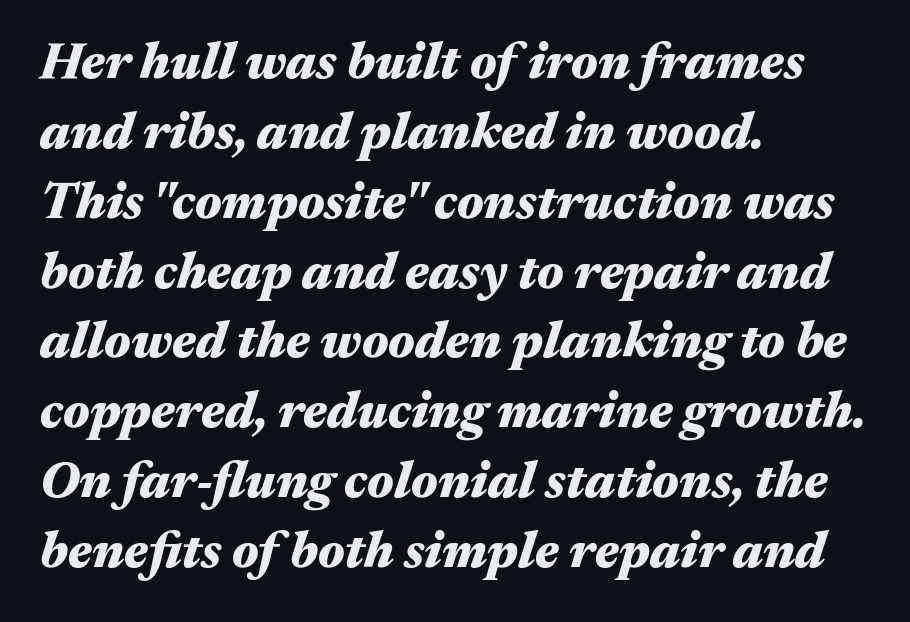
{"italic": "yes", "lean": "right", "slant_degrees": 17, "bold": "yes", "weight": "heavy", "width": "wide", "stroke_contrast": "medium", "x_height": "medium", "monospaced": "no", "underline": "no", "align": "left", "line_spacing": "normal", "line_spacing_ratio": 1.37, "letter_spacing": "normal", "letter_spacing_em": 0.0, "glyph_px": 51}
